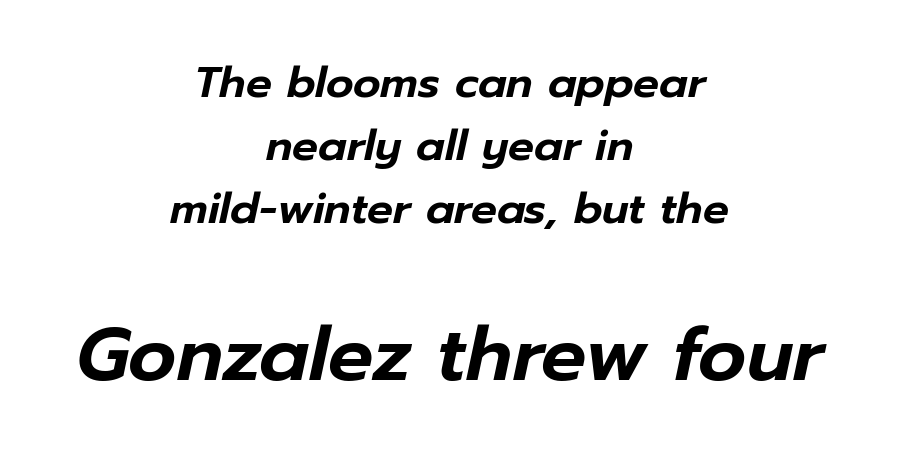
Q: Is the text italic (slanted)? A: Yes, it leans right by about 12 degrees.
Q: Is the text underlined? A: No.
Q: How is the paragraph aligned? A: Centered.
Q: Is the spacing between letters normal or unusually wide? A: Normal.
Q: Is the spacing between lines tight, normal or loose? A: Normal.
Q: Which block of text is set in a larger size, the first (top) or the second (bottom)? A: The second (bottom) one.
Q: Width (condensed, normal, or wide)? A: Normal.
Q: Stroke contrast? A: Low.
Q: x-height? A: Medium.
Q: Monospaced? A: No.
